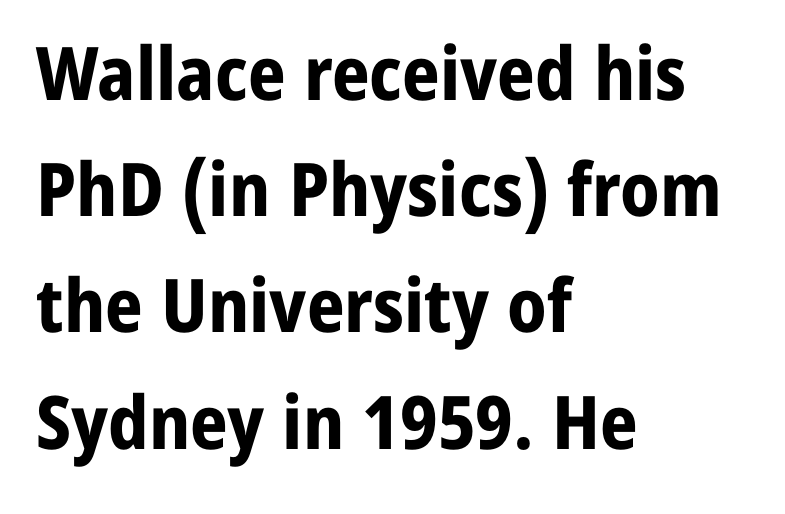
Q: Is the text bold? A: Yes.
Q: Is the text italic (slanted)? A: No, it is upright.
Q: Is the typeface a serif or a sans-serif typeface? A: Sans-serif.
Q: Is the text underlined? A: No.
Q: How is the paragraph aligned? A: Left-aligned.
Q: Is the spacing between letters normal or unusually wide? A: Normal.
Q: Is the spacing between lines tight, normal or loose? A: Normal.
Q: Width (condensed, normal, or wide)? A: Normal.
Q: Stroke contrast? A: Low.
Q: x-height? A: Medium.
Q: Monospaced? A: No.
